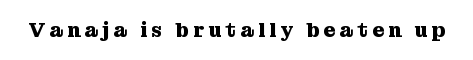
The image shows 20 px bold type, upright; set unusually wide letter spacing (+0.22 em), not underlined.
